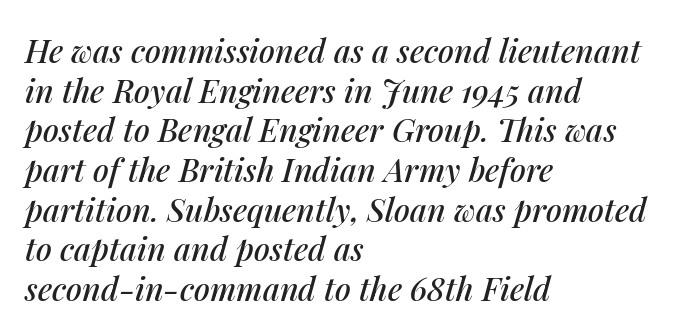
Q: Is the text italic (slanted)? A: Yes, it leans right by about 14 degrees.
Q: Is the text underlined? A: No.
Q: How is the paragraph aligned? A: Left-aligned.
Q: Is the spacing between letters normal or unusually wide? A: Normal.
Q: Width (condensed, normal, or wide)? A: Normal.
Q: Stroke contrast? A: Medium.
Q: x-height? A: Medium.
Q: Monospaced? A: No.
